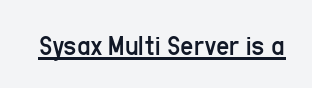
The image shows 29 px regular-weight, condensed sans-serif type, upright; set normal letter spacing, underlined; low stroke contrast and a medium x-height.
